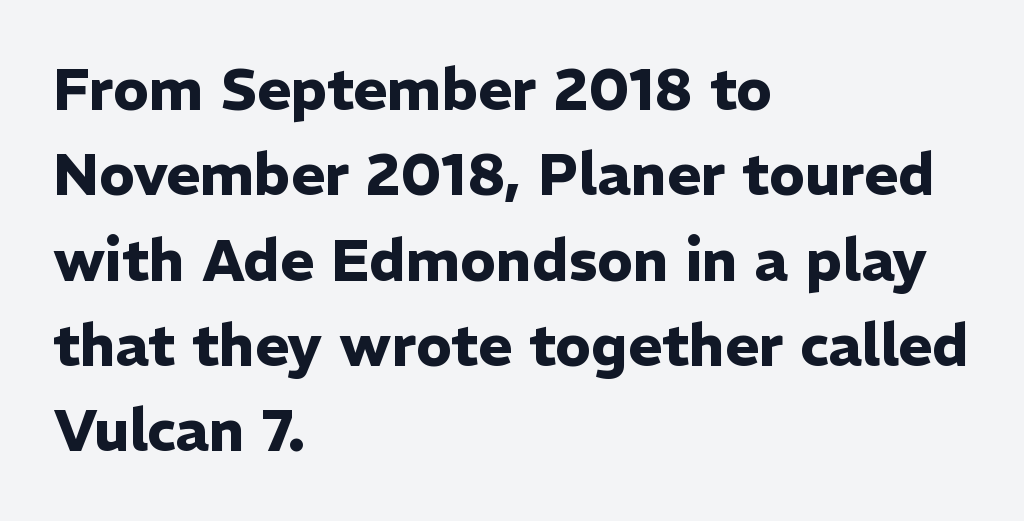
Q: Is the text bold? A: Yes.
Q: Is the text italic (slanted)? A: No, it is upright.
Q: Is the typeface a serif or a sans-serif typeface? A: Sans-serif.
Q: Is the text underlined? A: No.
Q: How is the paragraph aligned? A: Left-aligned.
Q: Is the spacing between letters normal or unusually wide? A: Normal.
Q: Is the spacing between lines tight, normal or loose? A: Normal.
Q: Width (condensed, normal, or wide)? A: Normal.
Q: Stroke contrast? A: Low.
Q: x-height? A: Medium.
Q: Monospaced? A: No.
